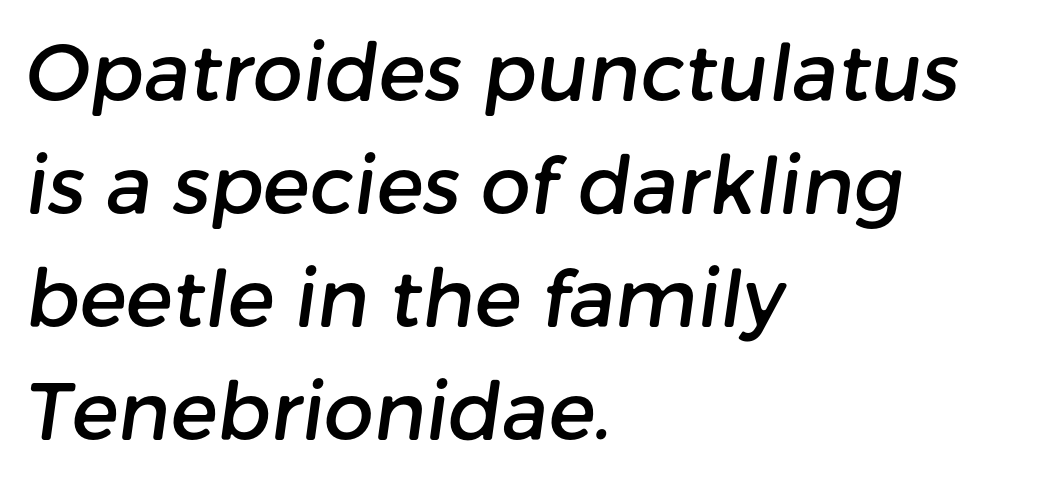
{"serif": "no", "width": "normal", "stroke_contrast": "low", "x_height": "medium", "monospaced": "no", "underline": "no", "align": "left", "line_spacing": "normal", "line_spacing_ratio": 1.43, "letter_spacing": "normal", "letter_spacing_em": 0.0, "glyph_px": 79}
